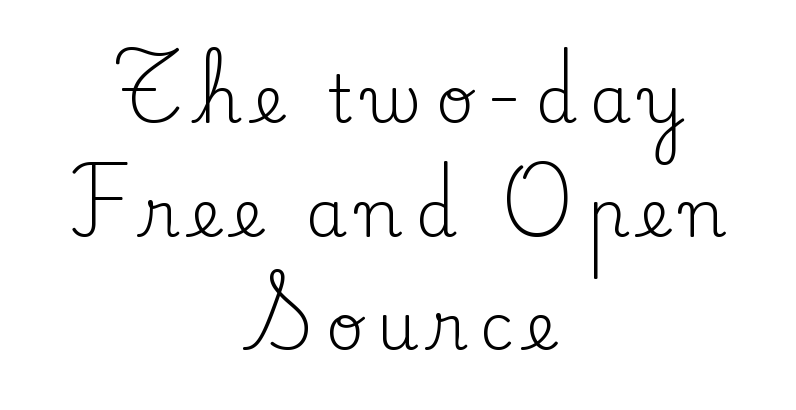
Q: Is the text bold? A: No.
Q: Is the text italic (slanted)? A: No, it is upright.
Q: Is the text underlined? A: No.
Q: How is the paragraph aligned? A: Centered.
Q: Width (condensed, normal, or wide)? A: Normal.
Q: Stroke contrast? A: Low.
Q: x-height? A: Small.
Q: Monospaced? A: No.
